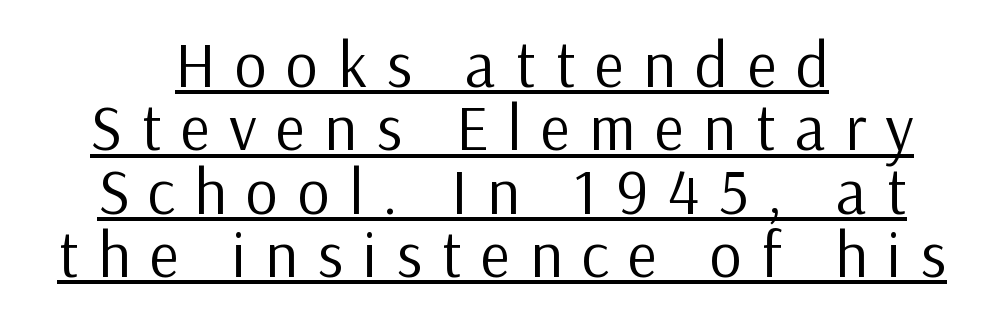
Note the varied advance widths — an 'i' is clearly narrower than an 'm'. The designer dialed line spacing down below the default. Letterform terminals end flat and unadorned throughout the passage. Weight: regular or lighter. A typesetter would call this heavily tracked-out type. The words here are underlined.
